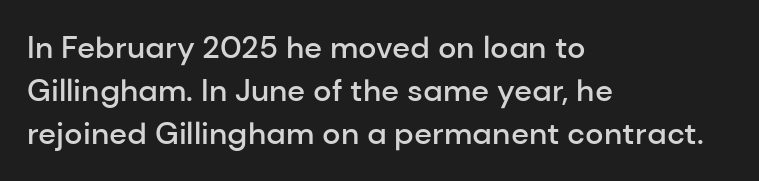
In CSS terms this would be text-align: left. There is no visible air inserted between adjacent glyphs. Students, observe: this is what conventionally led text looks like. A sans-serif font was chosen for this passage. This sample has the flowing, uneven cadence of proportional lettering.
